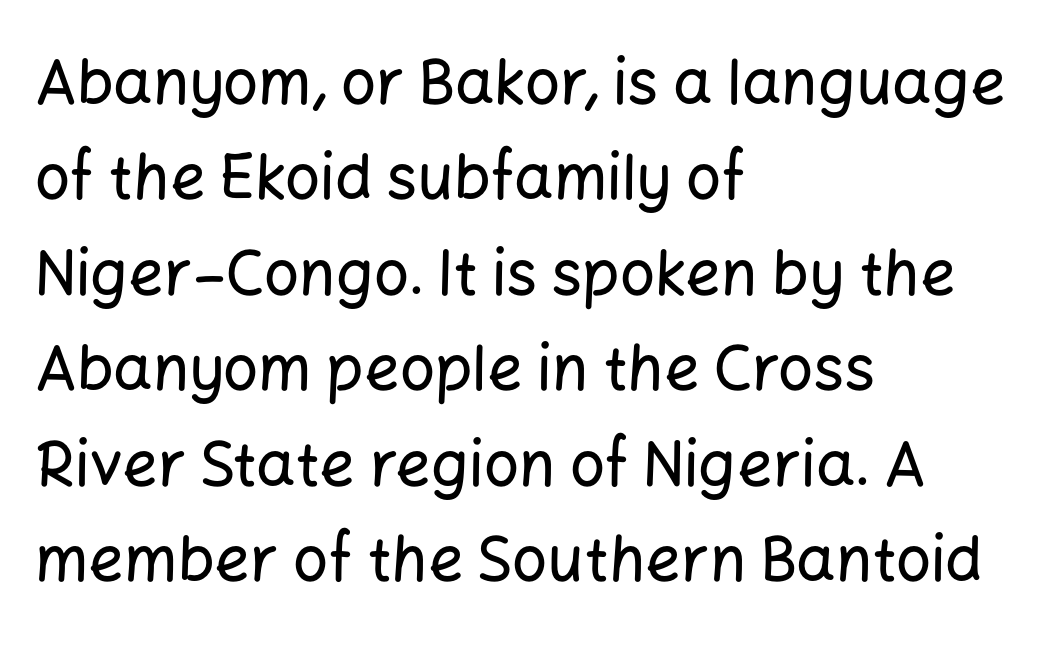
{"serif": "no", "italic": "no", "width": "normal", "stroke_contrast": "low", "x_height": "medium", "monospaced": "no", "underline": "no", "align": "left", "line_spacing": "normal", "line_spacing_ratio": 1.54, "letter_spacing": "normal", "letter_spacing_em": 0.0, "glyph_px": 62}
